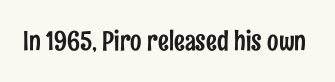
{"italic": "no", "underline": "no", "letter_spacing": "normal", "letter_spacing_em": 0.0, "glyph_px": 27}
